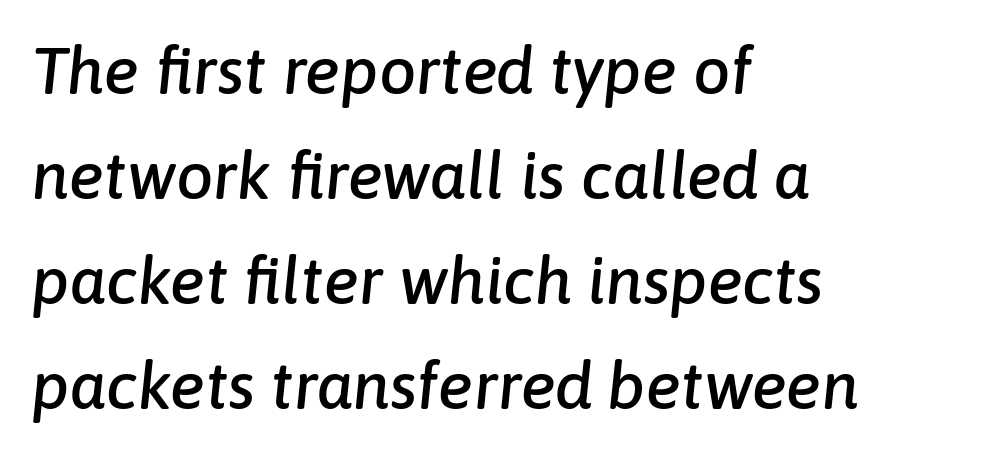
{"italic": "yes", "lean": "right", "slant_degrees": 6, "width": "normal", "stroke_contrast": "low", "x_height": "medium", "monospaced": "no", "underline": "no", "align": "left", "line_spacing": "normal", "line_spacing_ratio": 1.59, "letter_spacing": "normal", "letter_spacing_em": 0.0, "glyph_px": 66}
